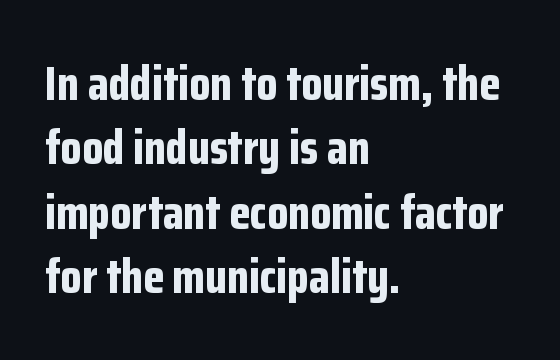
A classic flush-left, rag-right setting is used for this passage. The letters stand straight up with perfectly vertical stems. Caption: standard tracking, unaltered. Regarding leading, the lines here are spaced in the standard way. Note the varied advance widths — an 'i' is clearly narrower than an 'm'. Check under the words: just untouched page.
